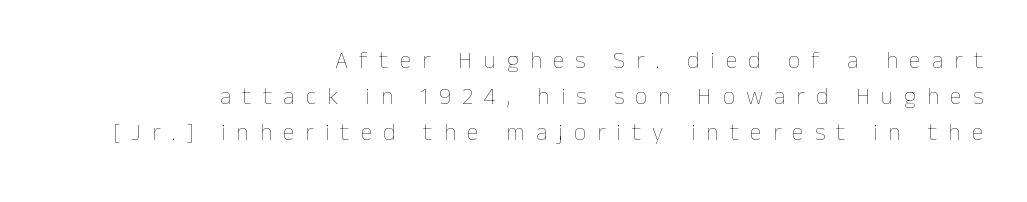
{"italic": "no", "bold": "no", "underline": "no", "align": "right", "line_spacing": "normal", "line_spacing_ratio": 1.51, "letter_spacing": "wide", "letter_spacing_em": 0.46, "glyph_px": 24}
